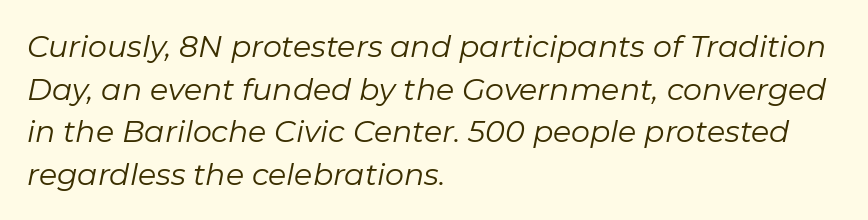
{"italic": "yes", "lean": "right", "slant_degrees": 11, "bold": "no", "weight": "regular", "width": "normal", "stroke_contrast": "low", "x_height": "medium", "monospaced": "no", "underline": "no", "align": "left", "line_spacing": "normal", "line_spacing_ratio": 1.42, "letter_spacing": "normal", "letter_spacing_em": 0.0, "glyph_px": 30}
